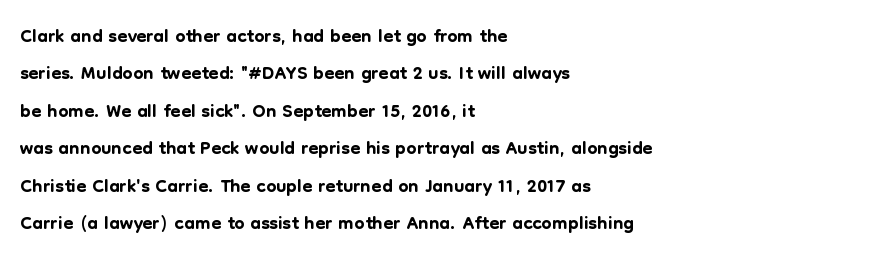
Q: Is the text italic (slanted)? A: No, it is upright.
Q: Is the typeface a serif or a sans-serif typeface? A: Sans-serif.
Q: Is the text underlined? A: No.
Q: How is the paragraph aligned? A: Left-aligned.
Q: Is the spacing between letters normal or unusually wide? A: Normal.
Q: Is the spacing between lines tight, normal or loose? A: Normal.
Q: Width (condensed, normal, or wide)? A: Normal.
Q: Stroke contrast? A: Low.
Q: x-height? A: Medium.
Q: Monospaced? A: No.
